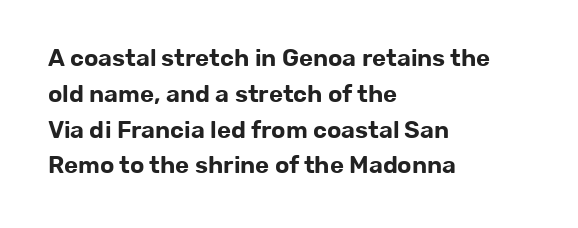
Q: Is the text italic (slanted)? A: No, it is upright.
Q: Is the text underlined? A: No.
Q: How is the paragraph aligned? A: Left-aligned.
Q: Is the spacing between letters normal or unusually wide? A: Normal.
Q: Is the spacing between lines tight, normal or loose? A: Normal.
